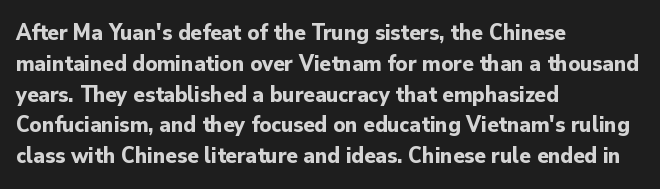
{"italic": "no", "bold": "yes", "underline": "no", "align": "left", "line_spacing": "normal", "line_spacing_ratio": 1.34, "letter_spacing": "normal", "letter_spacing_em": 0.0, "glyph_px": 23}
